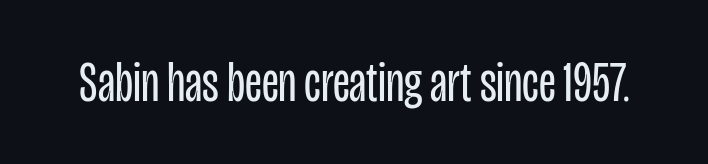
The typeface has the unassuming heft of standard copy or less. Check where the strokes stop: nothing finishes them off — pure sans. Plain, unruled lines of type. Note the varied advance widths — an 'i' is clearly narrower than an 'm'.
